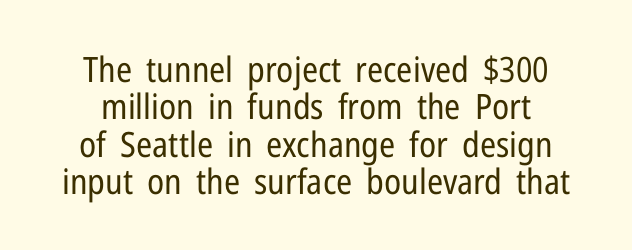
The image shows 35 px regular-weight, condensed sans-serif type, upright; set tight line spacing (1.07x), normal letter spacing, not underlined; low stroke contrast and a medium x-height.
